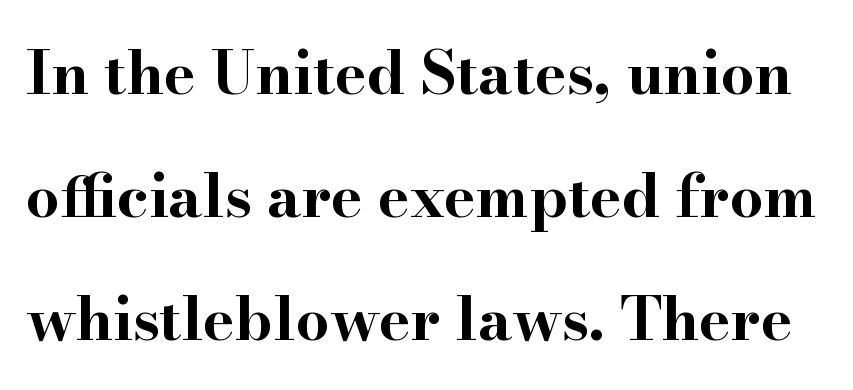
The image shows 60 px bold, wide serif type, upright; set loose line spacing (2.05x), normal letter spacing, not underlined; high stroke contrast and a small x-height.
